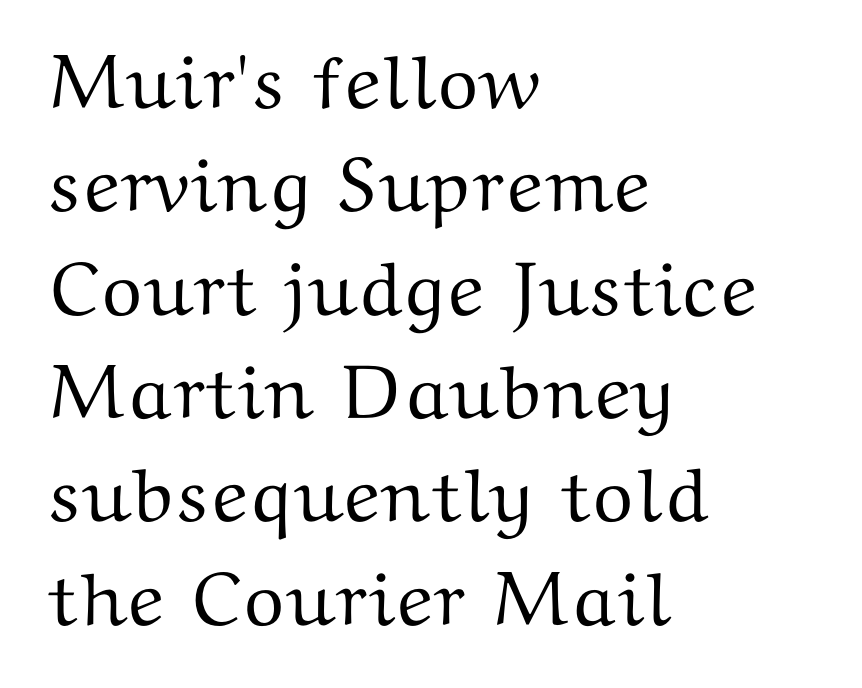
Character widths vary here, with narrow letters taking less room than wide ones. The letters stand straight up with perfectly vertical stems. A classic flush-left, rag-right setting is used for this passage. Normally led — the rows are evenly, conventionally spaced.
